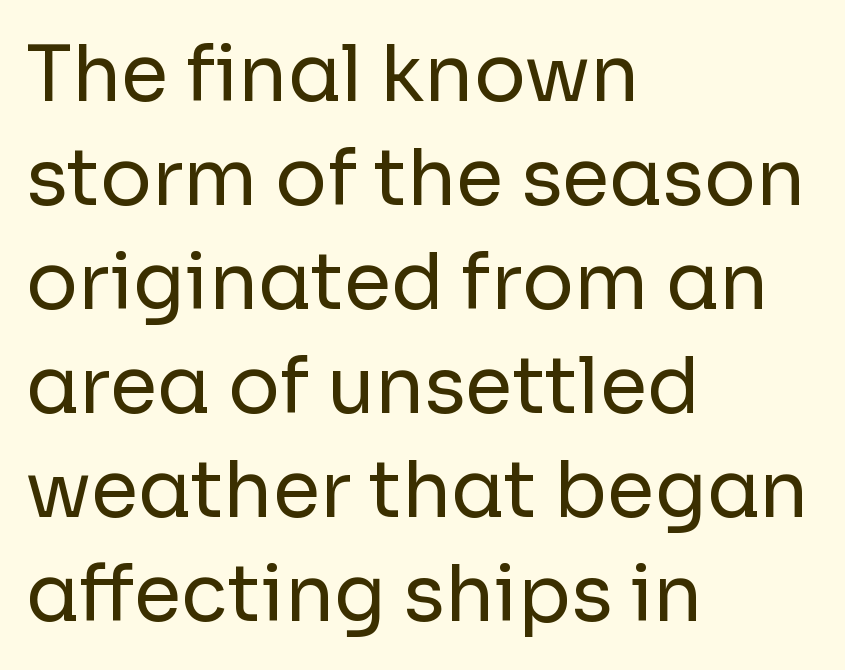
Looks like regular typesetting: each glyph gets only the width it needs. Stroke thickness stays within the range of a standard reading face or lighter. The face used here is a sans, in the tradition of grotesques and geometrics. Layout note: lines flush left. Letter spacing: default.
